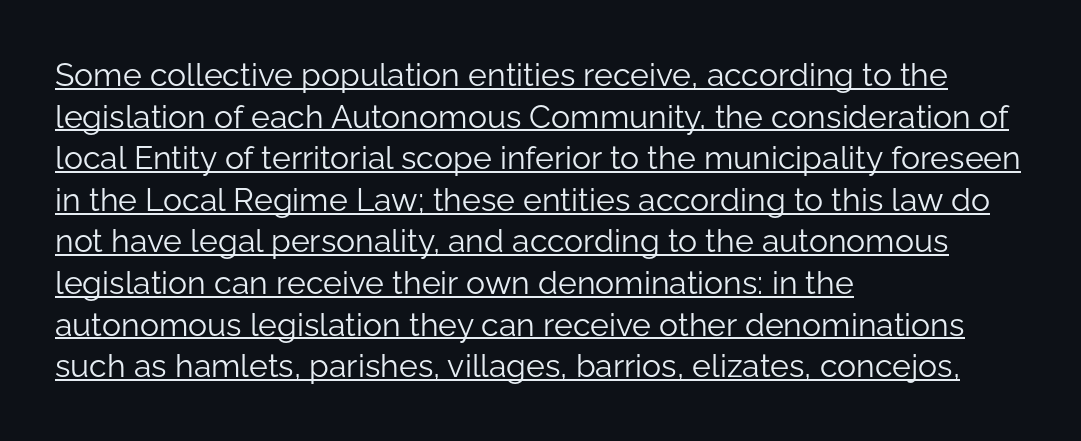
{"serif": "no", "italic": "no", "bold": "no", "weight": "light", "width": "normal", "stroke_contrast": "low", "x_height": "medium", "monospaced": "no", "underline": "yes", "align": "left", "line_spacing": "normal", "line_spacing_ratio": 1.3, "letter_spacing": "normal", "letter_spacing_em": 0.0, "glyph_px": 32}
